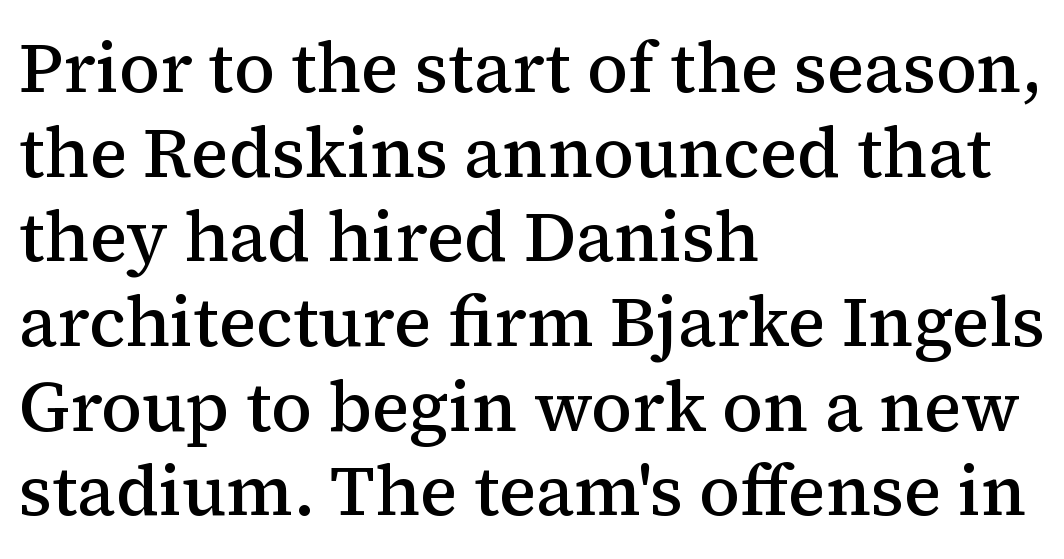
The image shows 70 px semibold serif type, upright; set left-aligned, line spacing 1.21x, normal letter spacing, not underlined; medium stroke contrast and a medium x-height.
